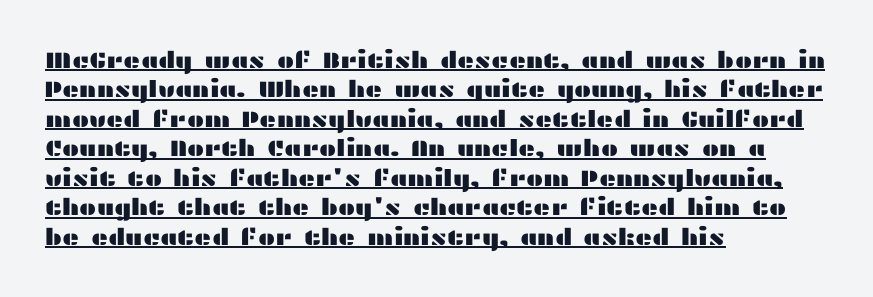
The image shows 23 px text type, upright; set left-aligned, normal line spacing (1.28x), normal letter spacing, underlined.
